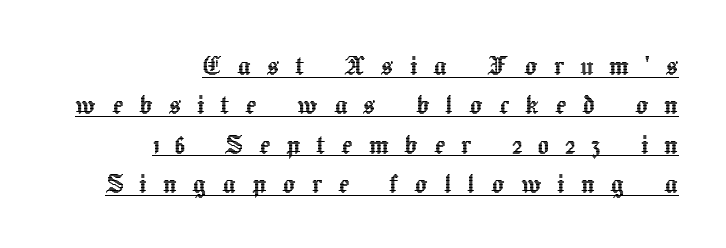
{"italic": "no", "width": "normal", "x_height": "medium", "monospaced": "no", "underline": "yes", "align": "right", "line_spacing_ratio": 1.19, "letter_spacing": "wide", "letter_spacing_em": 0.48, "glyph_px": 33}
